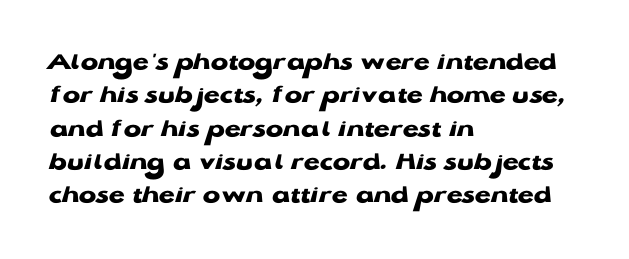
{"italic": "no", "bold": "yes", "underline": "no", "align": "left", "line_spacing": "normal", "line_spacing_ratio": 1.28, "letter_spacing": "normal", "letter_spacing_em": 0.0, "glyph_px": 26}
